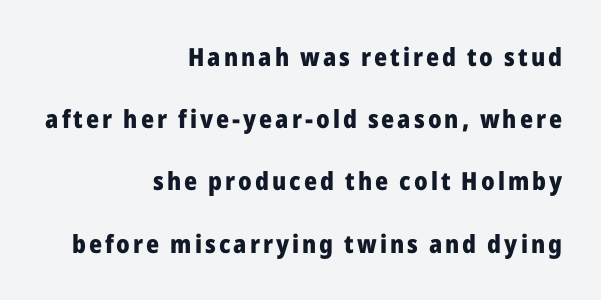
The image shows 25 px bold type, upright; set right-aligned, loose line spacing (2.49x), not underlined.
